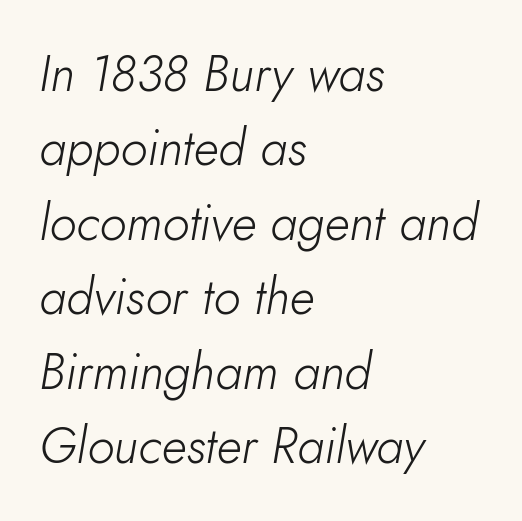
Only glyphs here, with clear space below each row. Caption: face not bold, strokes unweighted. Summary of vertical rhythm: regular, with standard interline spacing. Rendered with sloped, italic letterforms. Proportional: the letters do not fall into vertical columns.
